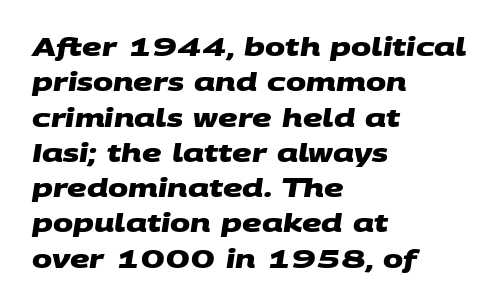
The image shows 24 px bold type; set left-aligned, normal line spacing (1.47x), normal letter spacing, not underlined.
